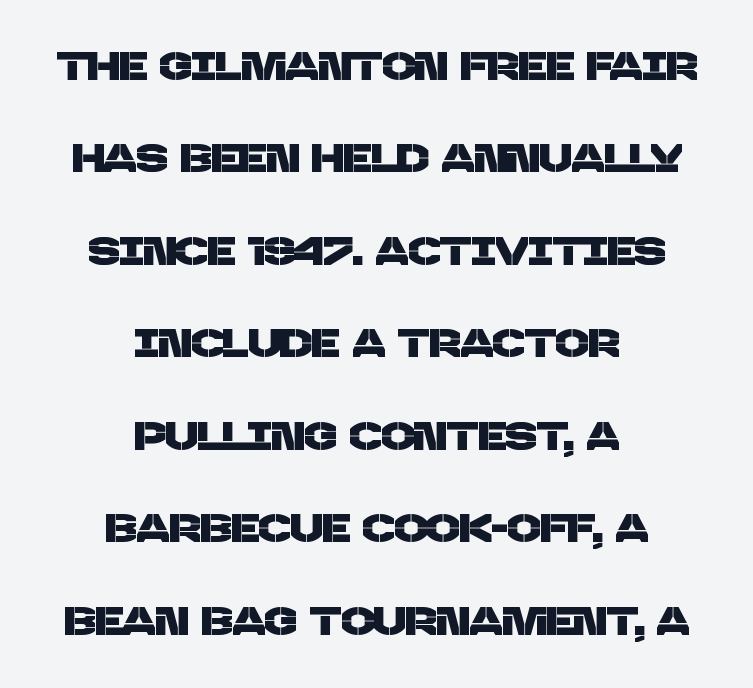
The image shows 39 px sans-serif type; set centered, loose line spacing (2.37x), normal letter spacing, not underlined; low stroke contrast and a large x-height.
